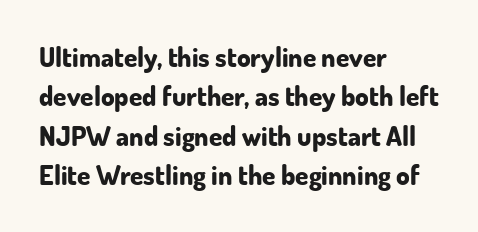
The line texture is even and compact thanks to regular tracking. Notice how the passage keeps a crisp vertical edge on the left only. Rendered with straight, roman letterforms. A bare baseline throughout the passage. One glance says typical: line gaps are just what's usual.
